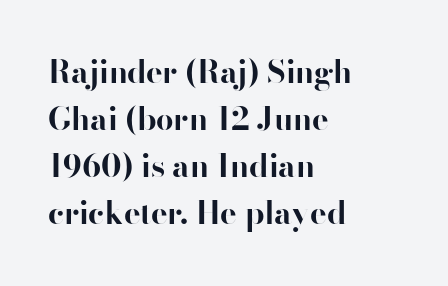
The image shows 31 px bold sans-serif type, upright; set left-aligned, normal line spacing (1.52x), normal letter spacing, not underlined; high stroke contrast and a small x-height.
